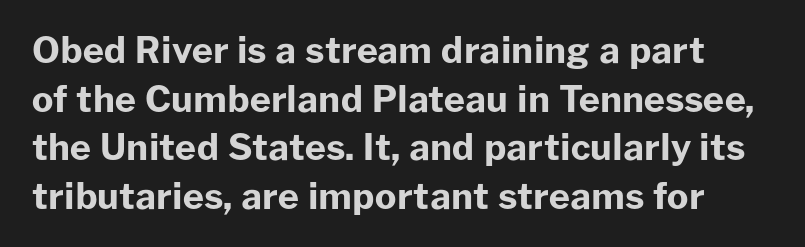
This rendering leaves character spacing at its baseline value. The area under the type is left untouched. Every character sits straight up, as roman type does. Each new line begins a customary step beneath the previous one. The rendering shows plain stroke endings on the letterforms — a sans-serif design. Looks like regular typesetting: each glyph gets only the width it needs.
